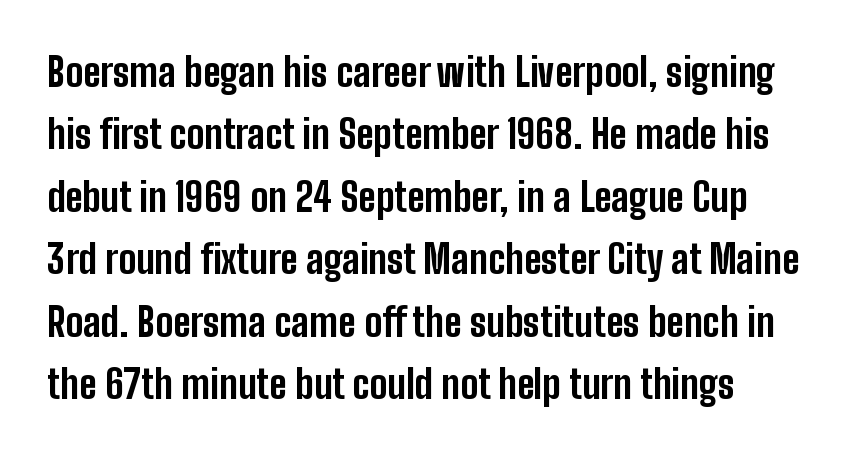
This sample uses a sans-serif face. Character widths vary here, with narrow letters taking less room than wide ones. How would I describe the line gaps? Plain and ordinary. Underlining? Definitely not there.
